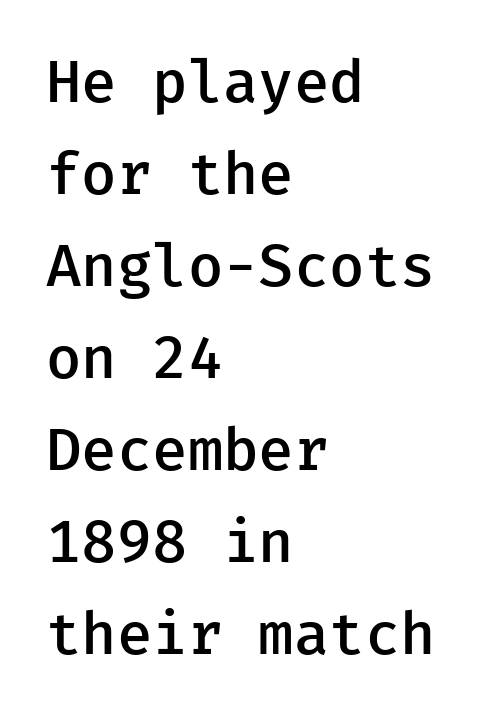
{"serif": "no", "italic": "no", "bold": "semi", "weight": "semibold", "width": "normal", "stroke_contrast": "low", "x_height": "medium", "underline": "no", "align": "left", "line_spacing": "normal", "line_spacing_ratio": 1.56, "letter_spacing": "normal", "letter_spacing_em": 0.0, "glyph_px": 59}
